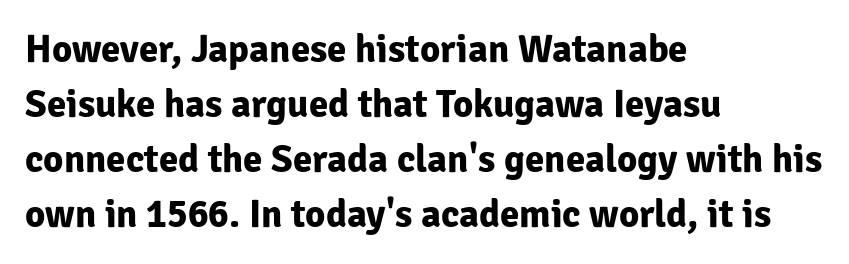
{"serif": "no", "italic": "no", "bold": "yes", "weight": "bold", "width": "normal", "stroke_contrast": "low", "x_height": "medium", "monospaced": "no", "underline": "no", "align": "left", "line_spacing": "normal", "line_spacing_ratio": 1.41, "letter_spacing": "normal", "letter_spacing_em": 0.0, "glyph_px": 39}
